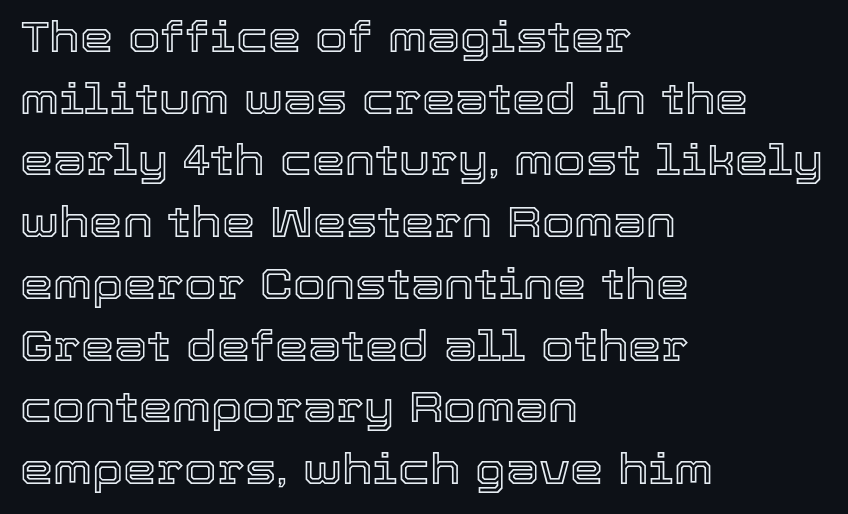
Q: Is the text italic (slanted)? A: No, it is upright.
Q: Is the text underlined? A: No.
Q: How is the paragraph aligned? A: Left-aligned.
Q: Is the spacing between letters normal or unusually wide? A: Normal.
Q: Is the spacing between lines tight, normal or loose? A: Normal.
Q: Width (condensed, normal, or wide)? A: Normal.
Q: x-height? A: Medium.
Q: Monospaced? A: No.
